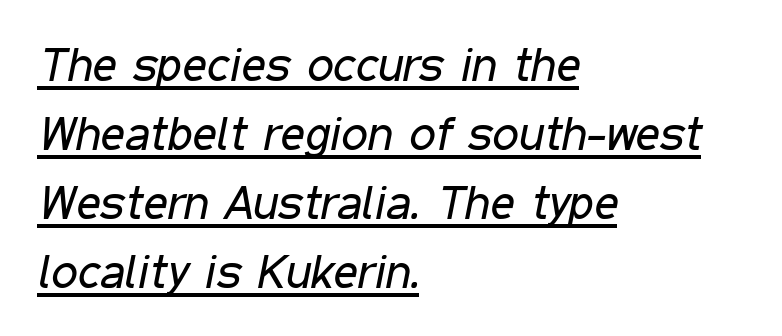
The image shows 47 px regular-weight, condensed type, italic (leaning right); set left-aligned, normal line spacing (1.47x), normal letter spacing, underlined; low stroke contrast and a medium x-height.
